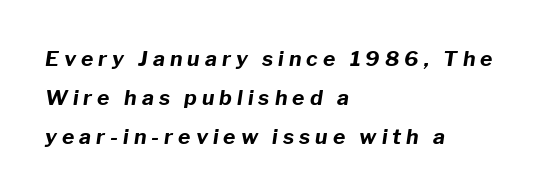
Typeset ragged right — the left edge is the straight one. Beneath every word, the page is bare. These lines have a slow, spaced-out rhythm from letter to letter. The lettering tilts uniformly, giving the passage an italic look. The sample has been set heavy, in full bold.
